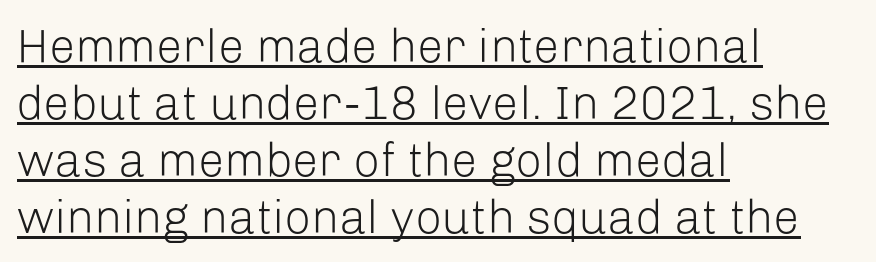
{"serif": "no", "italic": "no", "bold": "no", "weight": "light", "width": "normal", "stroke_contrast": "low", "x_height": "medium", "monospaced": "no", "underline": "yes", "align": "left", "line_spacing_ratio": 1.21, "letter_spacing": "normal", "letter_spacing_em": 0.0, "glyph_px": 47}
